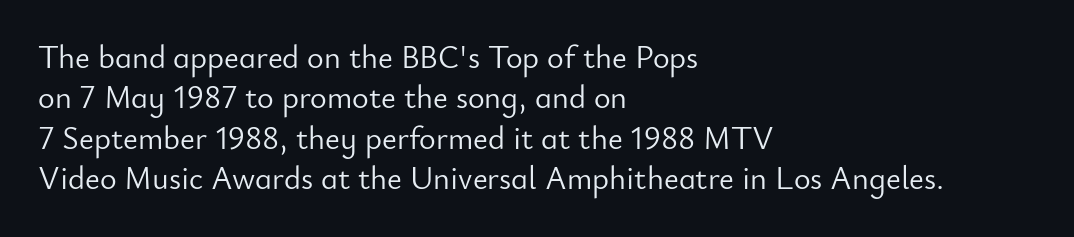
Think of a printed novel: that variable character pitch is what you see here. Is this a sans? Yes — the strokes have no serifs. Here the glyphs are tracked normally, forming tight word shapes. A quiet, ordinary-to-light weight characterises the typeface. The paragraph has a hard left edge and a soft right edge.
